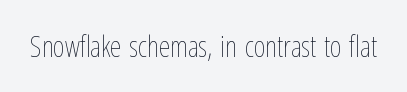
Q: Is the text bold? A: No.
Q: Is the text italic (slanted)? A: No, it is upright.
Q: Is the text underlined? A: No.
Q: Is the spacing between letters normal or unusually wide? A: Normal.
Q: Width (condensed, normal, or wide)? A: Condensed.
Q: Stroke contrast? A: Low.
Q: x-height? A: Medium.
Q: Monospaced? A: No.
